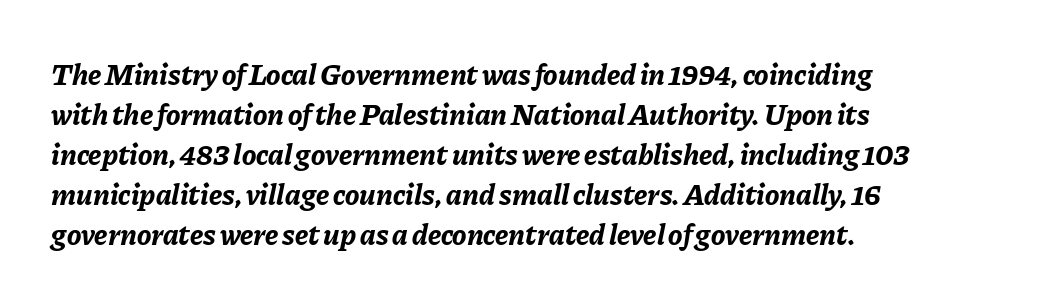
Q: Is the text bold? A: Yes.
Q: Is the text italic (slanted)? A: Yes, it leans right by about 11 degrees.
Q: Is the text underlined? A: No.
Q: How is the paragraph aligned? A: Left-aligned.
Q: Is the spacing between letters normal or unusually wide? A: Normal.
Q: Is the spacing between lines tight, normal or loose? A: Normal.
Q: Width (condensed, normal, or wide)? A: Normal.
Q: Stroke contrast? A: Low.
Q: x-height? A: Medium.
Q: Monospaced? A: No.
